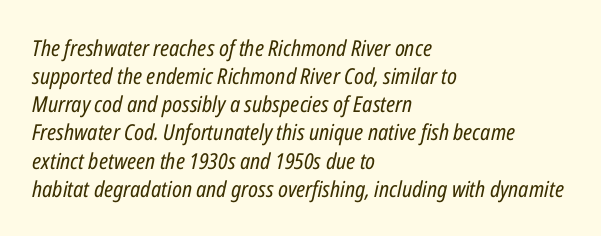
Only glyphs here, with clear space below each row. The specimen reads as italic at a glance. The passage shown stacks its lines at a standard gap. Which margin do the lines hug? The left one — the right edge is uneven. Each stroke keeps to a modest, everyday thickness or less. The face used here is rendered with its standard letterfit.
